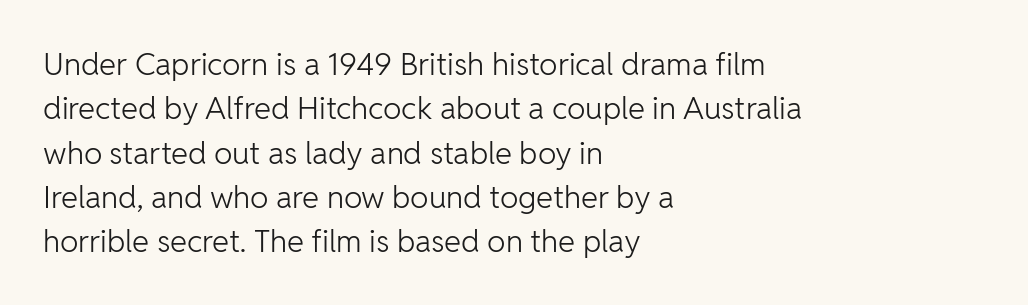
A typesetter would call this leading conventional body-copy spacing. To sum up the face: it is a sans, with no serifs. Horizontally, the lines are justified to the leading edge only. Nothing heavy about these letters — not bold at all.
